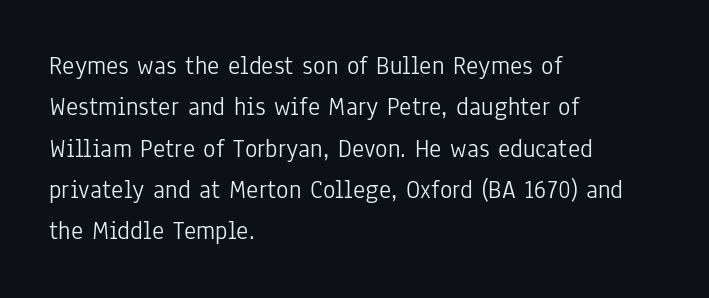
Q: Is the text bold? A: No.
Q: Is the text italic (slanted)? A: No, it is upright.
Q: Is the text underlined? A: No.
Q: How is the paragraph aligned? A: Left-aligned.
Q: Is the spacing between letters normal or unusually wide? A: Normal.
Q: Is the spacing between lines tight, normal or loose? A: Normal.
